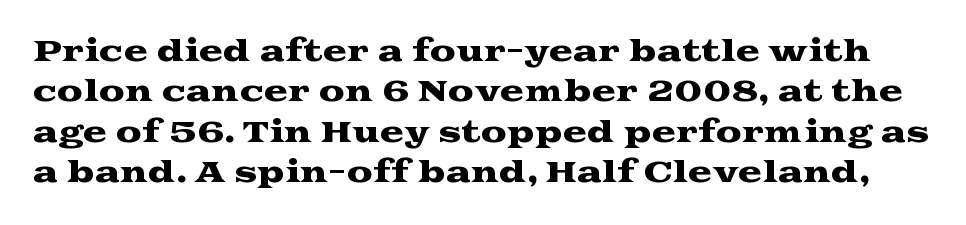
{"serif": "yes", "italic": "no", "width": "wide", "stroke_contrast": "medium", "x_height": "medium", "monospaced": "no", "underline": "no", "line_spacing": "normal", "line_spacing_ratio": 1.39, "letter_spacing": "normal", "letter_spacing_em": 0.0, "glyph_px": 29}
